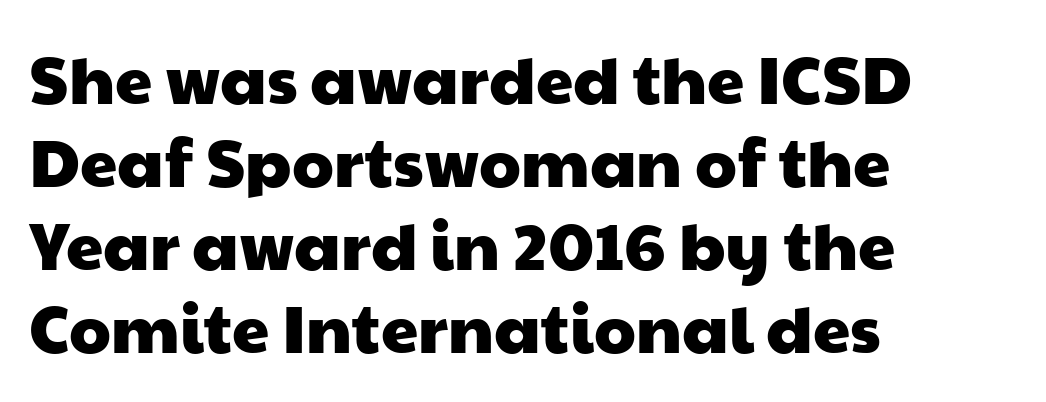
The image shows 67 px wide sans-serif type; set left-aligned, line spacing 1.24x, normal letter spacing, not underlined; low stroke contrast and a medium x-height.
